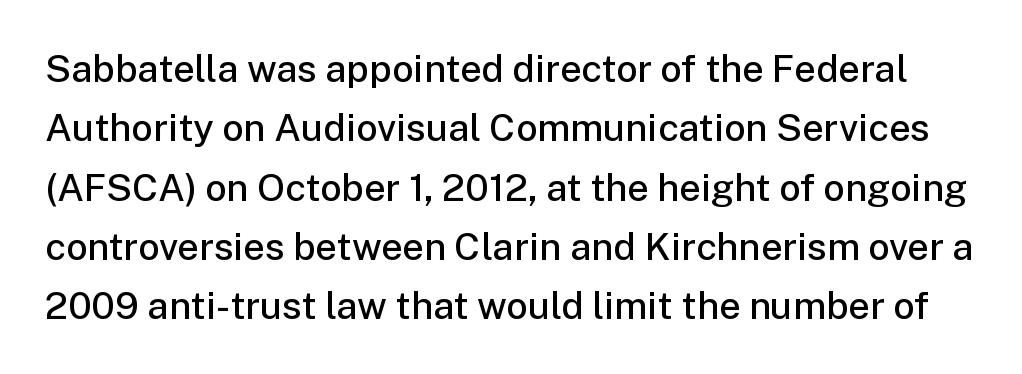
{"serif": "no", "italic": "no", "bold": "semi", "weight": "semibold", "width": "normal", "stroke_contrast": "low", "x_height": "medium", "monospaced": "no", "underline": "no", "line_spacing": "normal", "line_spacing_ratio": 1.56, "letter_spacing": "normal", "letter_spacing_em": 0.0, "glyph_px": 38}
